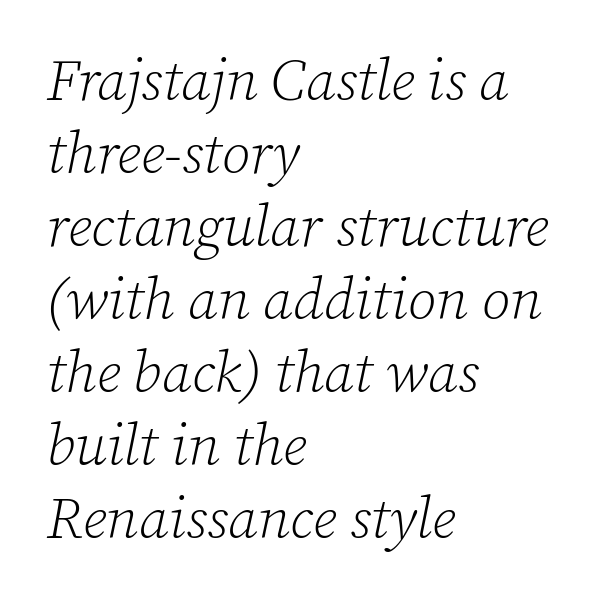
Q: Is the text bold? A: No.
Q: Is the text italic (slanted)? A: Yes, it leans right by about 12 degrees.
Q: Is the typeface a serif or a sans-serif typeface? A: Serif.
Q: Is the text underlined? A: No.
Q: How is the paragraph aligned? A: Left-aligned.
Q: Is the spacing between letters normal or unusually wide? A: Normal.
Q: Is the spacing between lines tight, normal or loose? A: Normal.
Q: Width (condensed, normal, or wide)? A: Normal.
Q: Stroke contrast? A: Low.
Q: x-height? A: Medium.
Q: Monospaced? A: No.
